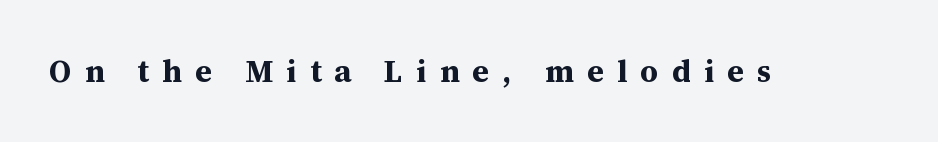
The image shows 31 px bold serif type, upright; set unusually wide letter spacing (+0.43 em), not underlined; medium stroke contrast and a medium x-height.
